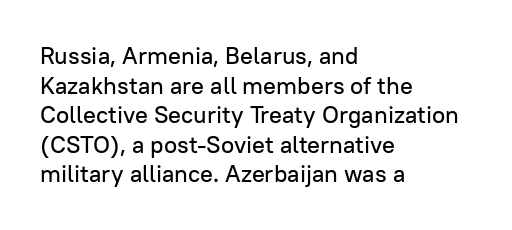
The rag falls on the right side of this text block. This sample uses an upright cut, with every glyph sitting square on the baseline. This sample uses plain, unmodified letter spacing. The strip under each line holds only bare page.
